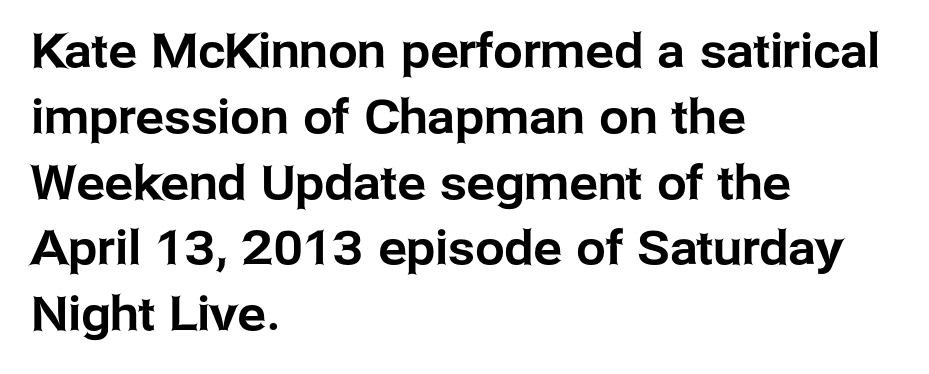
Q: Is the text italic (slanted)? A: No, it is upright.
Q: Is the typeface a serif or a sans-serif typeface? A: Sans-serif.
Q: Is the text underlined? A: No.
Q: How is the paragraph aligned? A: Left-aligned.
Q: Is the spacing between letters normal or unusually wide? A: Normal.
Q: Is the spacing between lines tight, normal or loose? A: Normal.
Q: Width (condensed, normal, or wide)? A: Normal.
Q: Stroke contrast? A: Low.
Q: x-height? A: Medium.
Q: Monospaced? A: No.
